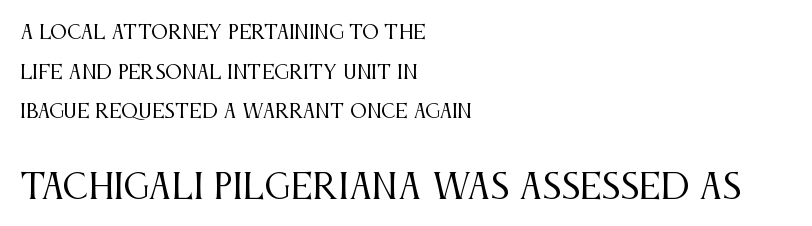
{"serif": "yes", "italic": "no", "bold": "no", "weight": "regular", "width": "condensed", "stroke_contrast": "medium", "x_height": "large", "monospaced": "no", "underline": "no", "align": "left", "line_spacing": "loose", "line_spacing_ratio": 2.08, "letter_spacing": "normal", "letter_spacing_em": 0.0, "larger_block": "second", "size_ratio": 1.79, "glyph_px": 34}
